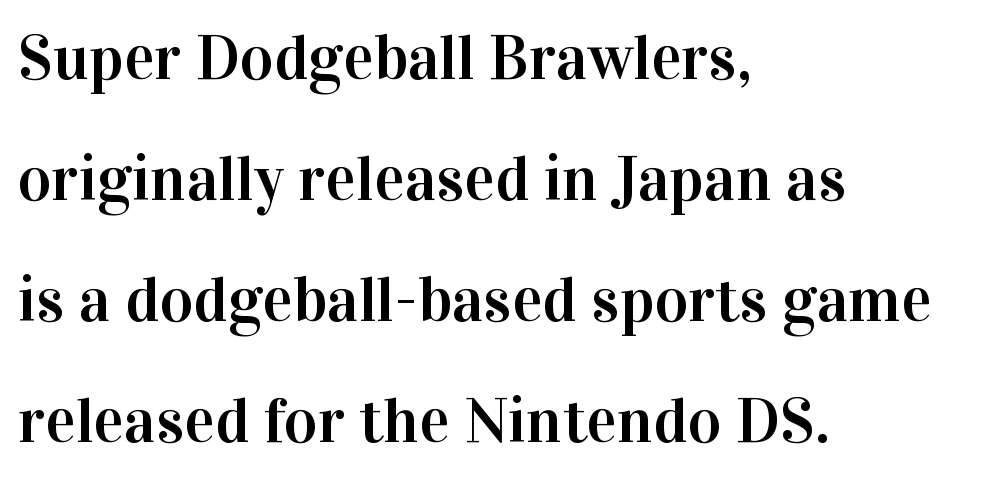
Q: Is the text italic (slanted)? A: No, it is upright.
Q: Is the typeface a serif or a sans-serif typeface? A: Serif.
Q: Is the text underlined? A: No.
Q: How is the paragraph aligned? A: Left-aligned.
Q: Is the spacing between letters normal or unusually wide? A: Normal.
Q: Width (condensed, normal, or wide)? A: Normal.
Q: Stroke contrast? A: High.
Q: x-height? A: Medium.
Q: Monospaced? A: No.
